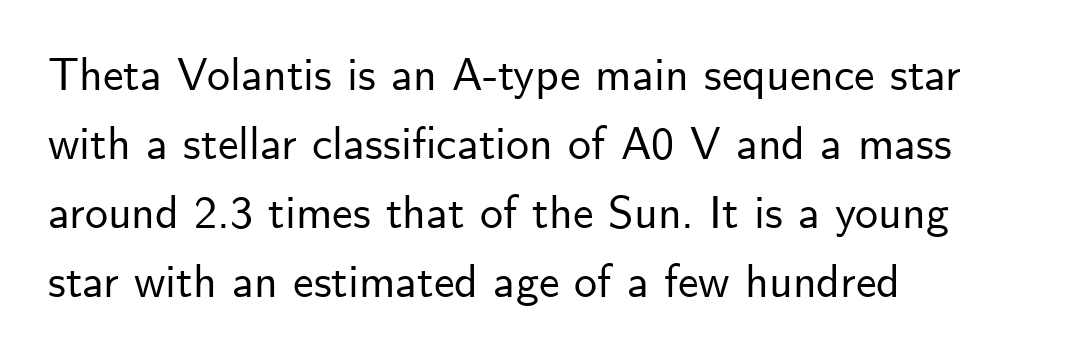
Q: Is the text italic (slanted)? A: No, it is upright.
Q: Is the typeface a serif or a sans-serif typeface? A: Sans-serif.
Q: Is the text underlined? A: No.
Q: How is the paragraph aligned? A: Left-aligned.
Q: Is the spacing between letters normal or unusually wide? A: Normal.
Q: Is the spacing between lines tight, normal or loose? A: Normal.
Q: Width (condensed, normal, or wide)? A: Normal.
Q: Stroke contrast? A: Low.
Q: x-height? A: Small.
Q: Monospaced? A: No.
